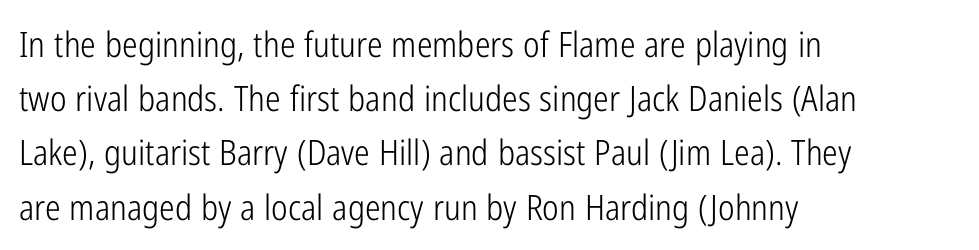
The image shows 35 px light, condensed sans-serif type, upright; set left-aligned, normal line spacing (1.55x), normal letter spacing, not underlined; low stroke contrast and a medium x-height.
